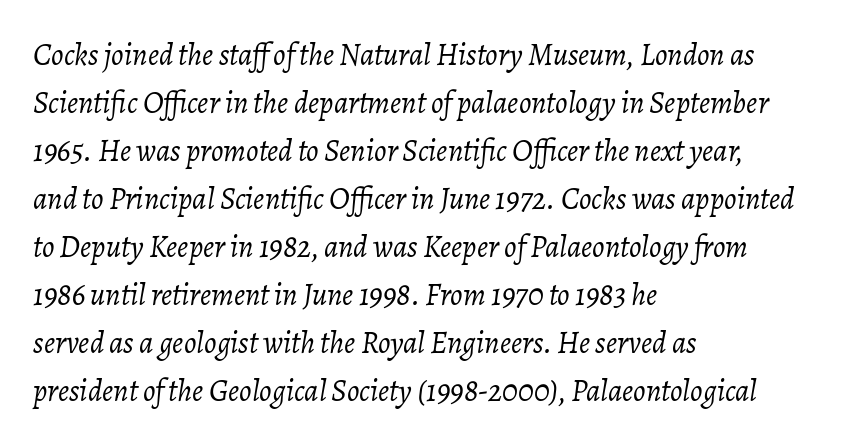
These lines were composed using italics. Here the glyphs are tracked normally, forming tight word shapes. These lines stack with their left ends in a neat column. This sample keeps an unexceptional amount of space between lines. No word sits above an underline. Varying glyph widths throughout — classic text-font behaviour.
